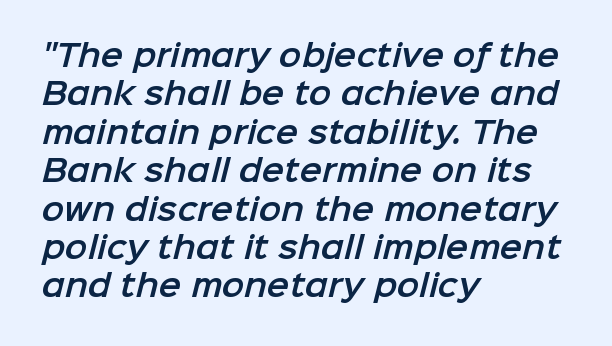
{"serif": "no", "width": "normal", "stroke_contrast": "low", "x_height": "medium", "monospaced": "no", "underline": "no", "align": "left", "line_spacing": "normal", "line_spacing_ratio": 1.28, "letter_spacing": "normal", "letter_spacing_em": 0.0, "glyph_px": 30}
